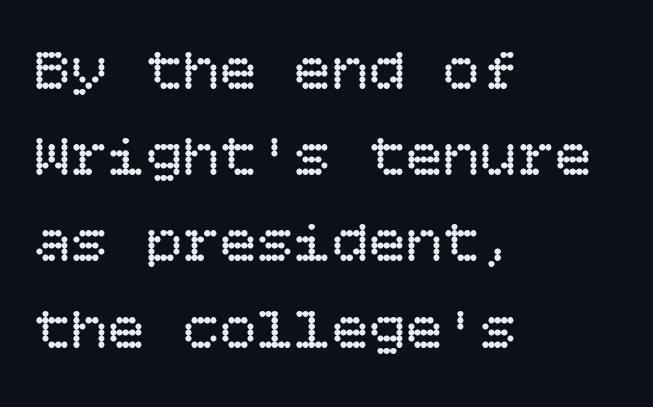
The image shows 62 px regular-weight type, upright; set left-aligned, normal line spacing (1.39x), normal letter spacing, not underlined; low stroke contrast and a large x-height.
